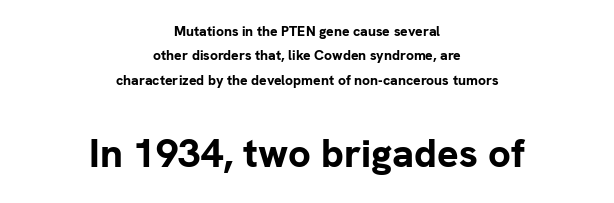
The image shows 40 px bold sans-serif type, upright; set centered, line spacing 1.74x, normal letter spacing, not underlined; the second (bottom) block is 2.86x larger; low stroke contrast and a medium x-height.
